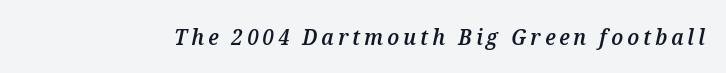
{"italic": "yes", "lean": "right", "slant_degrees": 12, "bold": "semi", "underline": "no", "glyph_px": 22}
